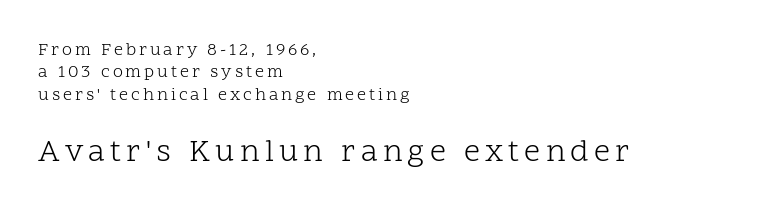
Decoration check: the copy has no underline. No letter is thick-stroked: the sample isn't bold. Are there feet on the stems? There are — it's a serif. Type size steps up from the first block to the second.
